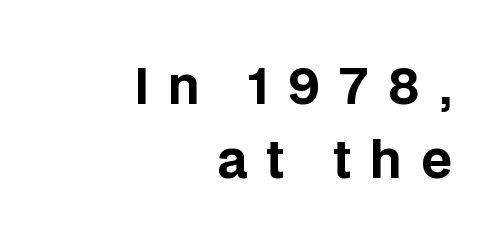
The strip under each line holds only bare page. Serifs: no, the terminals of the letterforms are clean. Summary of weight: heavy, a full bold. Summary of vertical rhythm: regular, with standard interline spacing. You could not count columns in this text — the font is proportionally spaced.
